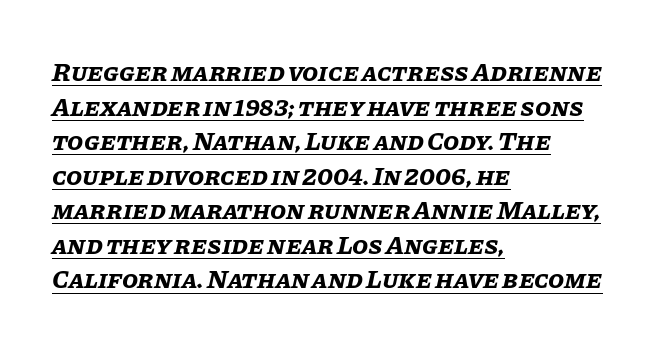
Q: Is the text bold? A: Yes.
Q: Is the text italic (slanted)? A: Yes, it leans right by about 11 degrees.
Q: Is the text underlined? A: Yes.
Q: How is the paragraph aligned? A: Left-aligned.
Q: Is the spacing between letters normal or unusually wide? A: Normal.
Q: Is the spacing between lines tight, normal or loose? A: Normal.
